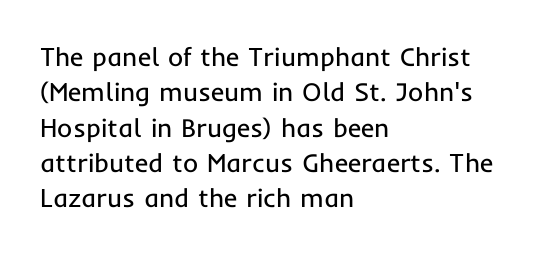
Vertically, the passage feels balanced, rows spaced as you'd expect. No italicization has been applied; the sample stays upright. A bare baseline throughout the passage. Think standard paragraph weight, or any step lighter than that.
